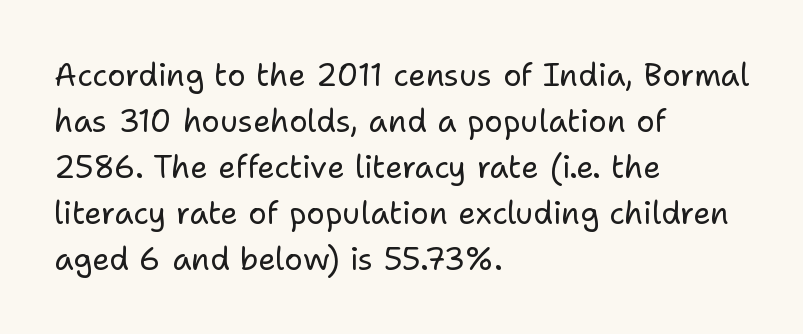
The image shows 31 px regular-weight sans-serif type, upright; set left-aligned, normal line spacing (1.48x), normal letter spacing, not underlined; low stroke contrast and a medium x-height.
